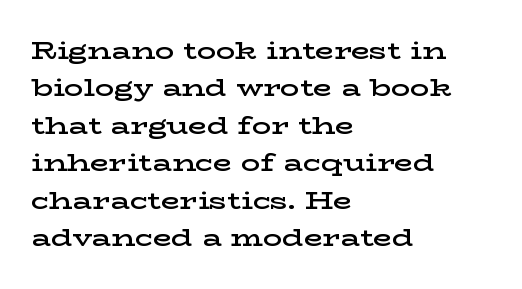
Summary of vertical rhythm: regular, with standard interline spacing. Do the letters lean? They stand straight. The passage is arranged the way most books set body copy — flush left. Bare-footed words on every line. The gaps between neighbouring characters are ordinary and unremarkable.
